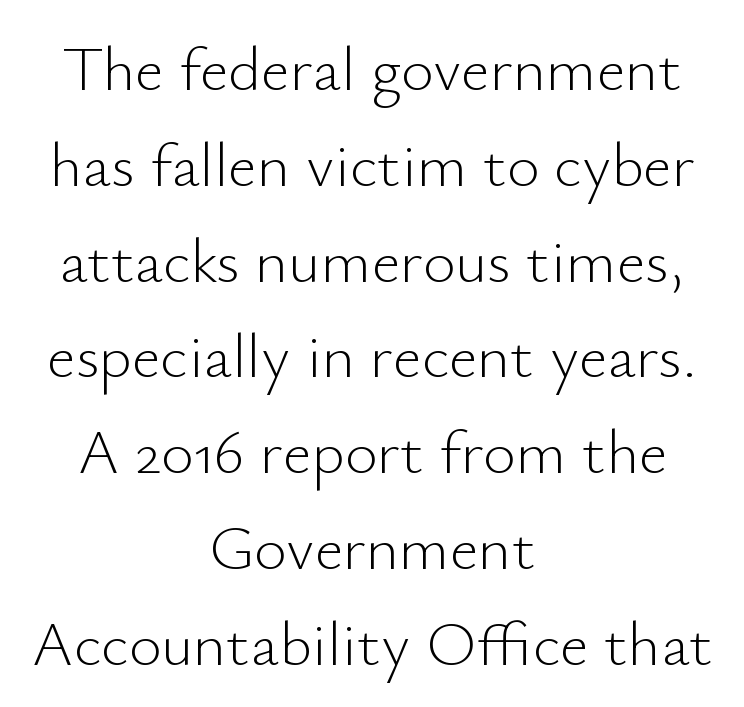
Q: Is the text bold? A: No.
Q: Is the text italic (slanted)? A: No, it is upright.
Q: Is the typeface a serif or a sans-serif typeface? A: Sans-serif.
Q: Is the text underlined? A: No.
Q: How is the paragraph aligned? A: Centered.
Q: Is the spacing between letters normal or unusually wide? A: Normal.
Q: Is the spacing between lines tight, normal or loose? A: Normal.
Q: Width (condensed, normal, or wide)? A: Normal.
Q: Stroke contrast? A: Low.
Q: x-height? A: Small.
Q: Monospaced? A: No.
